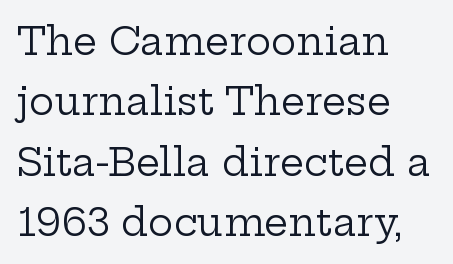
The image shows 38 px regular-weight, wide serif type, upright; set left-aligned, normal line spacing (1.59x), normal letter spacing, not underlined; low stroke contrast and a medium x-height.
